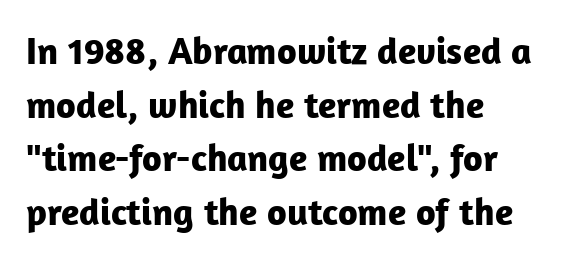
Q: Is the text bold? A: Yes.
Q: Is the text italic (slanted)? A: No, it is upright.
Q: Is the typeface a serif or a sans-serif typeface? A: Sans-serif.
Q: Is the text underlined? A: No.
Q: How is the paragraph aligned? A: Left-aligned.
Q: Is the spacing between letters normal or unusually wide? A: Normal.
Q: Is the spacing between lines tight, normal or loose? A: Normal.
Q: Width (condensed, normal, or wide)? A: Normal.
Q: Stroke contrast? A: Low.
Q: x-height? A: Medium.
Q: Monospaced? A: No.
